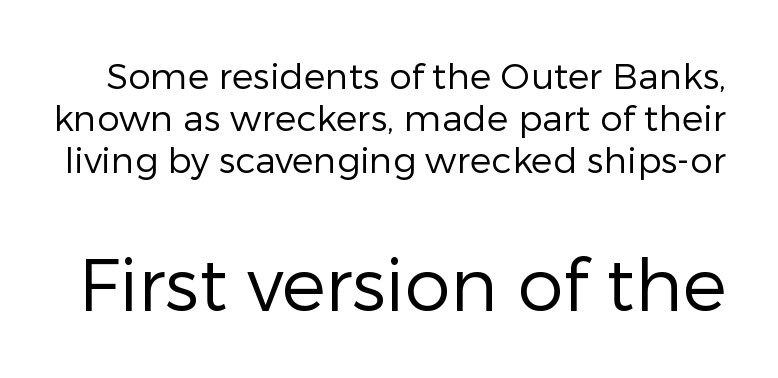
The image shows 73 px regular-weight sans-serif type, upright; set line spacing 1.17x, normal letter spacing, not underlined; the second (bottom) block is 2.03x larger; low stroke contrast and a medium x-height.
